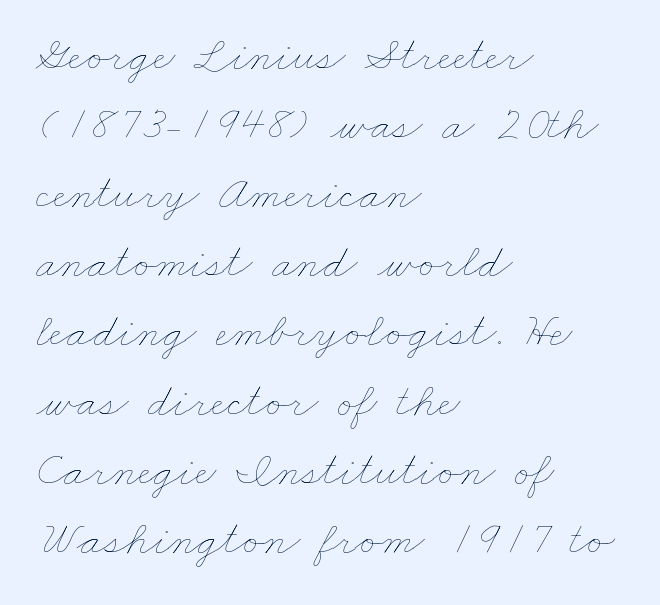
Q: Is the text bold? A: No.
Q: Is the text underlined? A: No.
Q: How is the paragraph aligned? A: Left-aligned.
Q: Is the spacing between letters normal or unusually wide? A: Normal.
Q: Is the spacing between lines tight, normal or loose? A: Normal.
Q: Width (condensed, normal, or wide)? A: Wide.
Q: Stroke contrast? A: Low.
Q: x-height? A: Small.
Q: Monospaced? A: No.
